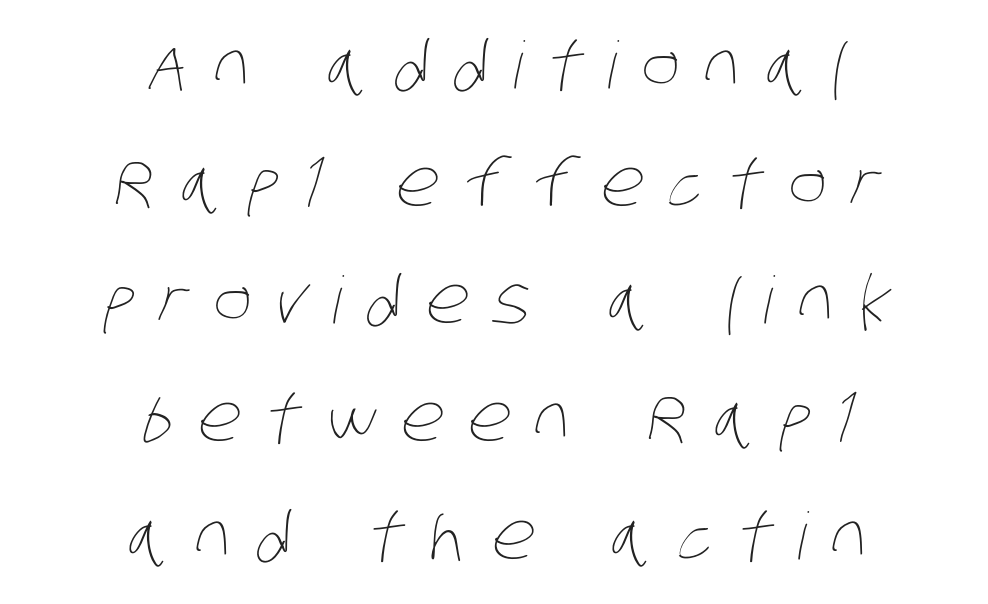
Stem width sits at or under what a default text font uses. Glance below the letters and you will spot only blank space. The letterforms stand isolated, each surrounded by extra space. Looks like regular typesetting: each glyph gets only the width it needs. Neither beginnings nor endings align; midpoints do.
